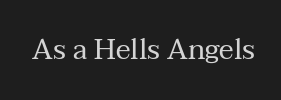
Q: Is the text bold? A: No.
Q: Is the text italic (slanted)? A: No, it is upright.
Q: Is the typeface a serif or a sans-serif typeface? A: Serif.
Q: Is the text underlined? A: No.
Q: Is the spacing between letters normal or unusually wide? A: Normal.
Q: Width (condensed, normal, or wide)? A: Normal.
Q: Stroke contrast? A: Medium.
Q: x-height? A: Medium.
Q: Monospaced? A: No.
